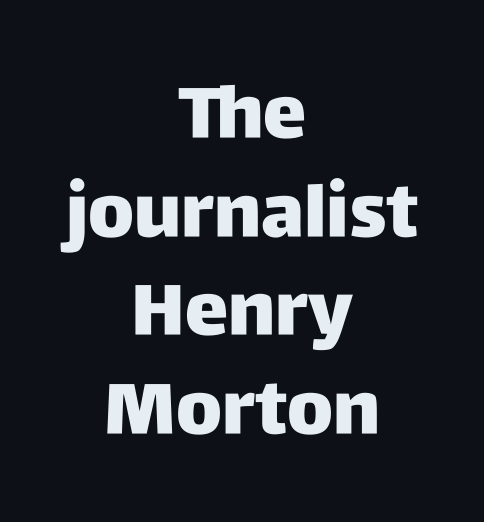
This sample uses a sans-serif face. Each word holds together tightly as a unit, with standard inter-letter gaps. Line spacing here is normal. You can tell it's not italic because the verticals are truly vertical.
